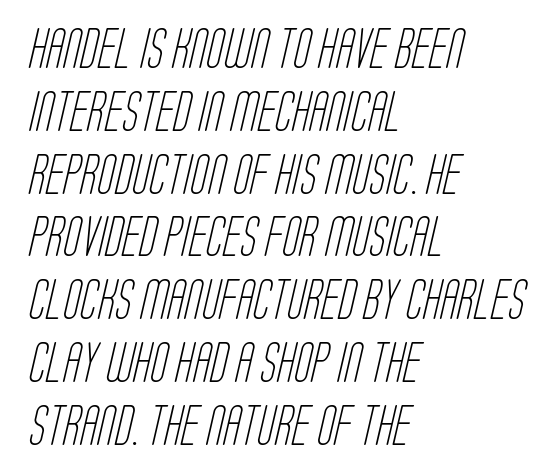
The letterforms sit shoulder to shoulder at normal distance. Examine the stroke ends and you'll find no serifs. The font is comparable to plain body text, perhaps lighter. Each letter keeps its own natural width here, so spacing adapts to shape. The lines are quadded left. Interline gaps are of average width in this sample.
